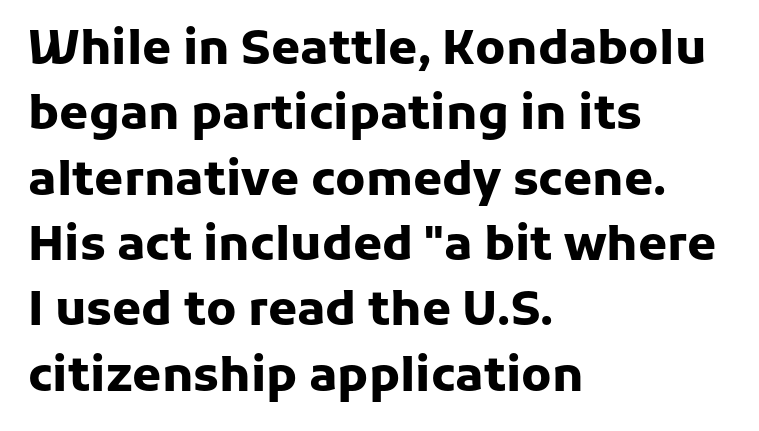
No word sits above an underline. Students, note that the glyphs here touch the page at normal intervals. Each line starts at the same left margin while the right side varies. The rendering shows plain stroke endings on the letterforms — a sans-serif design. Compared with typical paragraphs, the rows here are spaced about the same. I'd describe the lettering as bold — thick and assertive.
